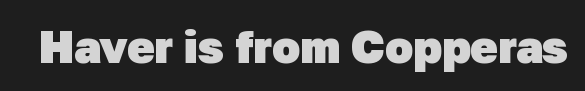
{"serif": "no", "bold": "yes", "weight": "heavy", "width": "normal", "stroke_contrast": "low", "x_height": "medium", "monospaced": "no", "underline": "no", "letter_spacing": "normal", "letter_spacing_em": 0.0, "glyph_px": 46}
